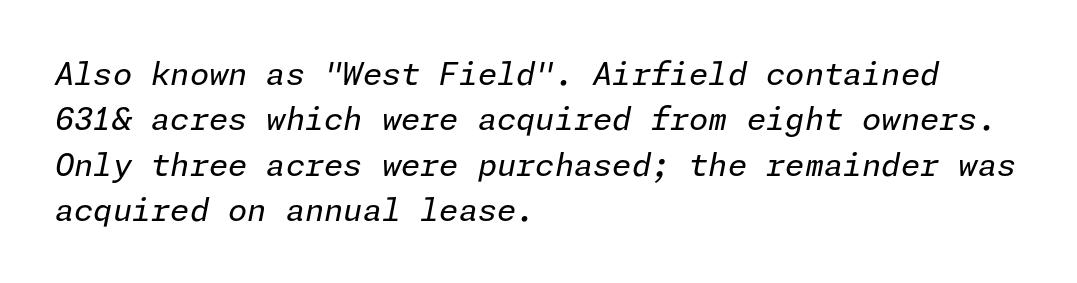
{"italic": "yes", "lean": "right", "slant_degrees": 11, "bold": "no", "weight": "regular", "width": "normal", "stroke_contrast": "low", "x_height": "medium", "underline": "no", "align": "left", "line_spacing": "normal", "line_spacing_ratio": 1.46, "letter_spacing": "normal", "letter_spacing_em": 0.0, "glyph_px": 31}
